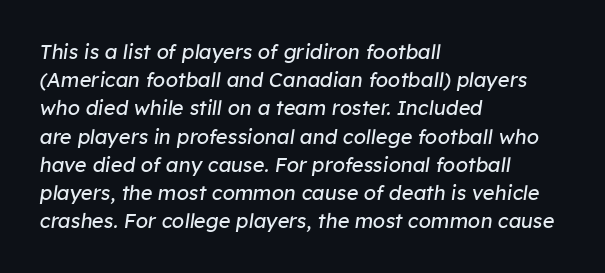
Stems and bowls with no extra thickness — not bold. Leading matches the norm, producing a regular column. How are the letters spaced? Ordinarily, with no added tracking. Leftover space on each line is placed entirely after the last word.
